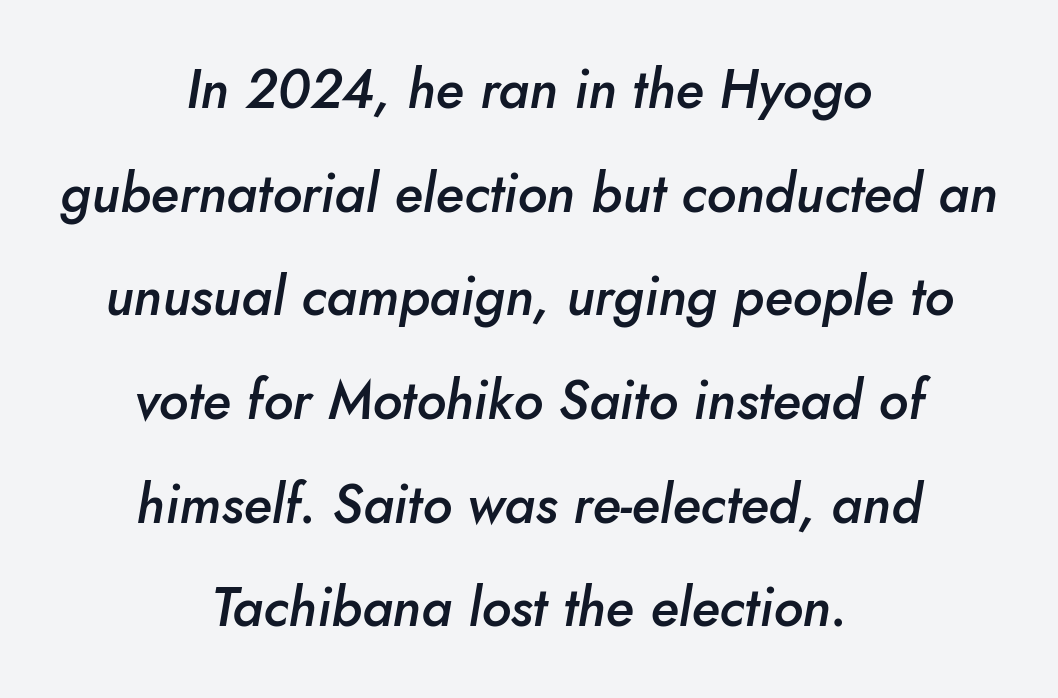
Reading down the column, the eye jumps a long way to each next line. The line texture is even and compact thanks to regular tracking. The setting favours the middle, as headings and verse often do. Check under the words: just untouched page. What weight is shown? A semibold, between regular and bold. When letters slant like this, we call the style italic.
